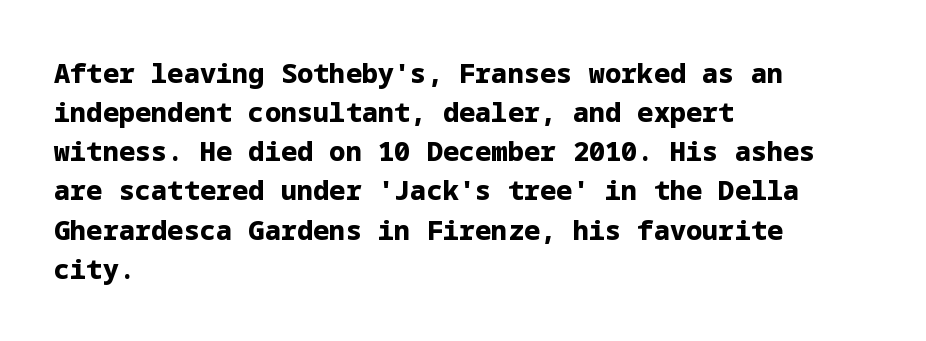
{"italic": "no", "bold": "yes", "underline": "no", "align": "left", "line_spacing": "normal", "line_spacing_ratio": 1.45, "letter_spacing": "normal", "letter_spacing_em": 0.0, "glyph_px": 27}
